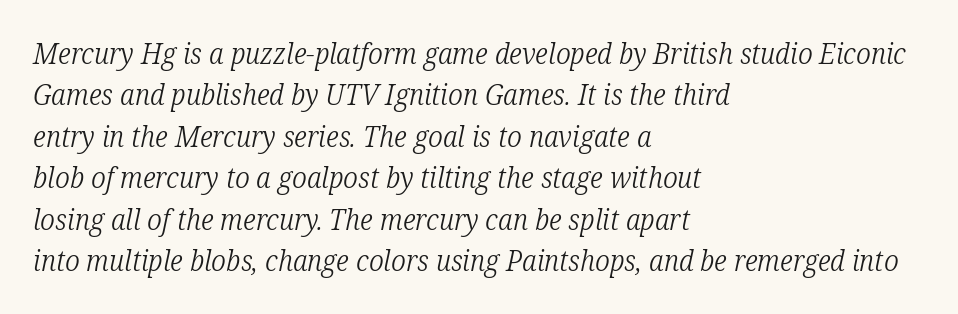
{"serif": "yes", "italic": "yes", "lean": "right", "slant_degrees": 12, "bold": "no", "weight": "light", "width": "condensed", "stroke_contrast": "low", "x_height": "medium", "monospaced": "no", "underline": "no", "align": "left", "line_spacing": "normal", "line_spacing_ratio": 1.43, "letter_spacing": "normal", "letter_spacing_em": 0.0, "glyph_px": 29}
